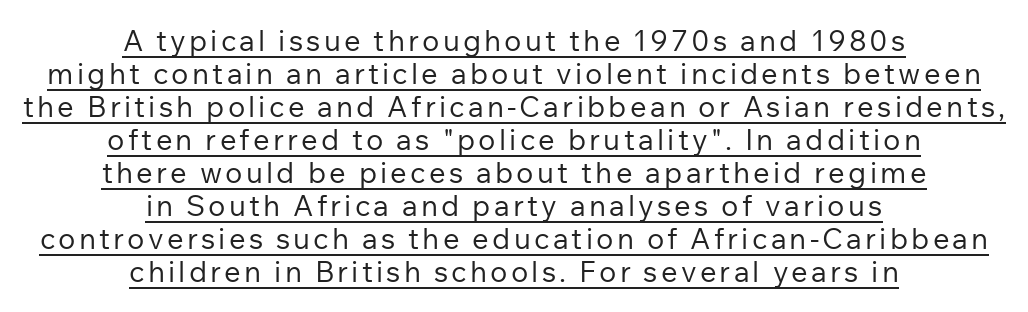
The image shows 29 px regular-weight sans-serif type, upright; set centered, tight line spacing (1.14x), underlined; low stroke contrast and a medium x-height.
